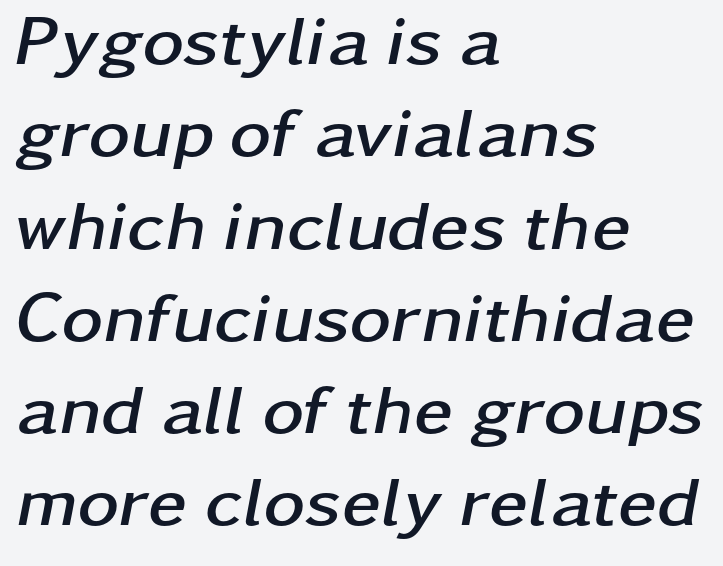
Q: Is the text bold? A: Yes.
Q: Is the text italic (slanted)? A: Yes, it leans right by about 11 degrees.
Q: Is the text underlined? A: No.
Q: How is the paragraph aligned? A: Left-aligned.
Q: Is the spacing between letters normal or unusually wide? A: Normal.
Q: Is the spacing between lines tight, normal or loose? A: Normal.
Q: Width (condensed, normal, or wide)? A: Wide.
Q: Stroke contrast? A: Low.
Q: x-height? A: Medium.
Q: Monospaced? A: No.
